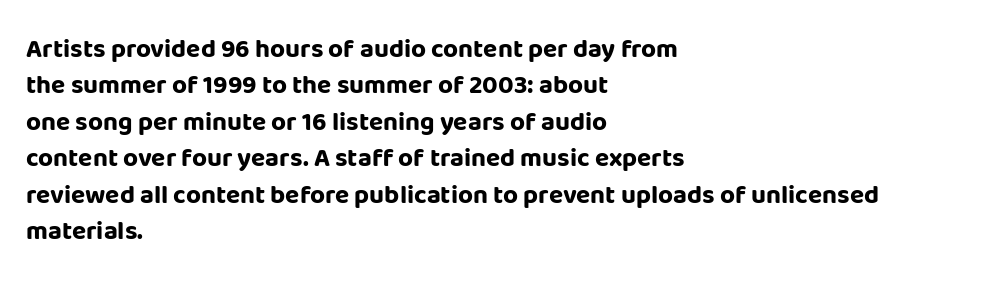
Q: Is the text bold? A: Yes.
Q: Is the text italic (slanted)? A: No, it is upright.
Q: Is the text underlined? A: No.
Q: How is the paragraph aligned? A: Left-aligned.
Q: Is the spacing between letters normal or unusually wide? A: Normal.
Q: Is the spacing between lines tight, normal or loose? A: Normal.
